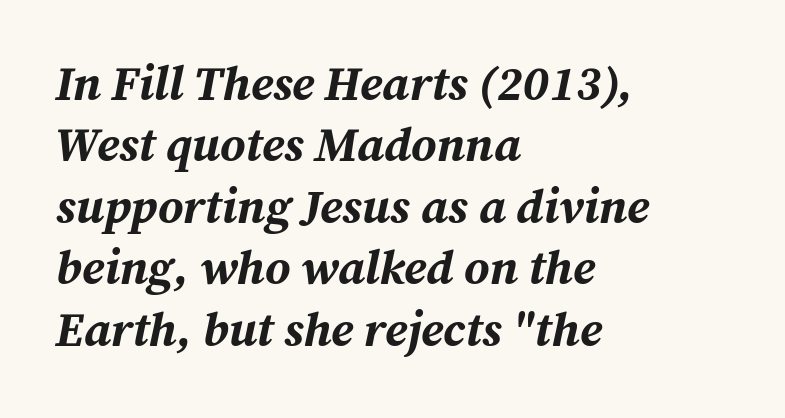
What weight is shown? A full bold with thick strokes. The axis of the letterforms is tilted away from vertical. In CSS terms this would be text-align: left. This rendering leaves character spacing at its baseline value. Leading matches the norm, producing a regular column.
